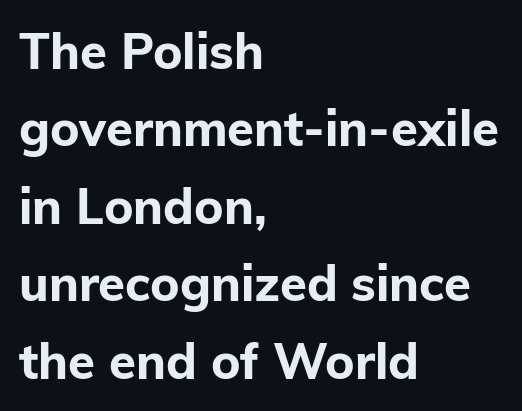
Q: Is the text bold? A: Yes.
Q: Is the text italic (slanted)? A: No, it is upright.
Q: Is the typeface a serif or a sans-serif typeface? A: Sans-serif.
Q: Is the text underlined? A: No.
Q: How is the paragraph aligned? A: Left-aligned.
Q: Is the spacing between letters normal or unusually wide? A: Normal.
Q: Is the spacing between lines tight, normal or loose? A: Normal.
Q: Width (condensed, normal, or wide)? A: Normal.
Q: Stroke contrast? A: Low.
Q: x-height? A: Medium.
Q: Monospaced? A: No.
